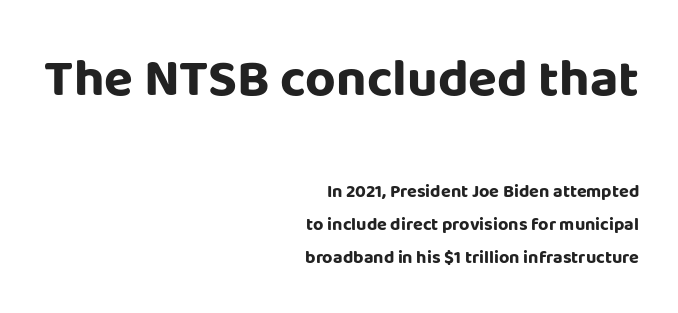
The passage shown is typeset with a sans-serif family. The glyphs have the mass of a bold cut. The typesetter chose a ragged-left arrangement here. Rule under the text: the space is simply empty. Posture: upright roman. Tracking here is standard; glyphs follow each other at the usual distance.
